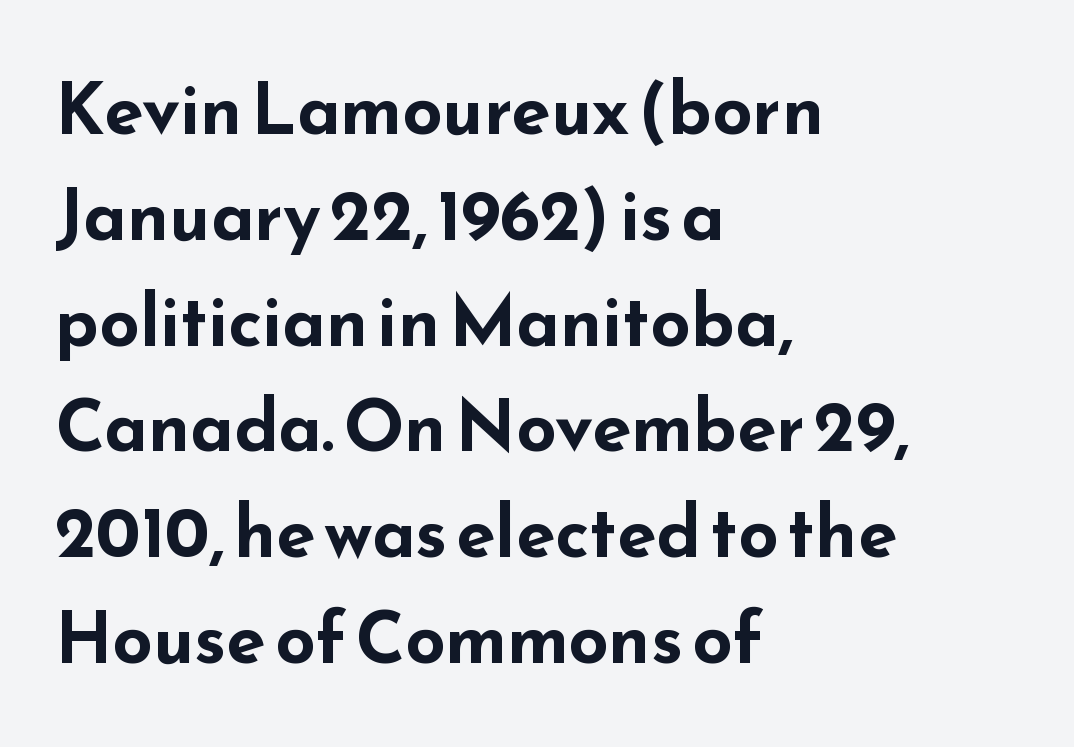
This rendering features lettering with no underline. It's the straight-up-and-down kind of type. The face used here is proportionally spaced, like ordinary book or web type. The strokes are fattened all the way to bold.
